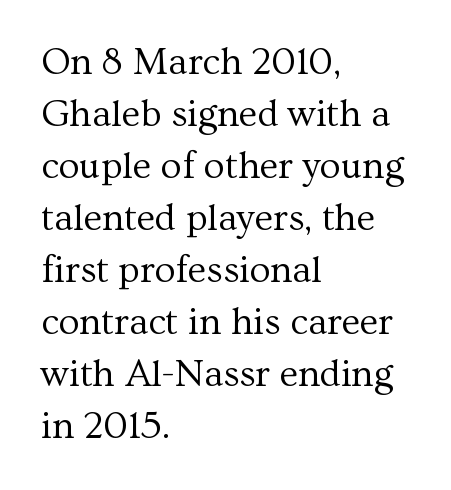
The image shows 38 px regular-weight serif type, upright; set left-aligned, normal line spacing (1.37x), normal letter spacing, not underlined; medium stroke contrast and a medium x-height.
